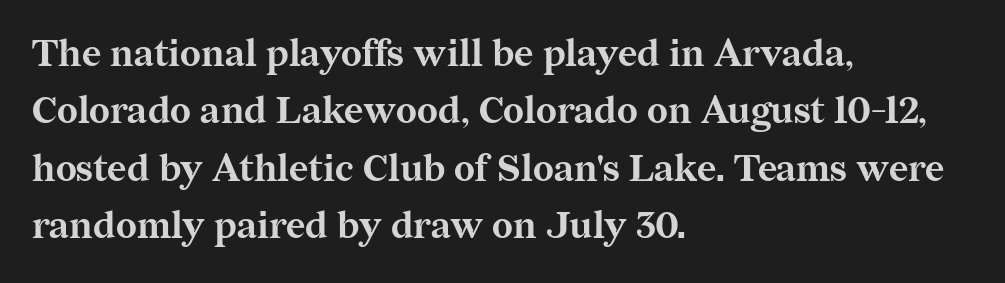
{"serif": "yes", "italic": "no", "bold": "yes", "weight": "bold", "width": "normal", "stroke_contrast": "medium", "x_height": "medium", "monospaced": "no", "underline": "no", "align": "left", "line_spacing": "normal", "line_spacing_ratio": 1.55, "letter_spacing": "normal", "letter_spacing_em": 0.0, "glyph_px": 37}
